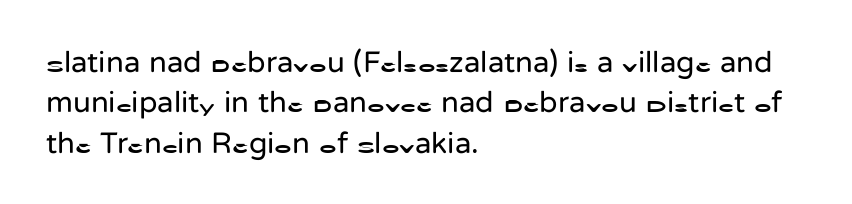
The image shows 30 px regular-weight sans-serif type, upright; set left-aligned, normal line spacing (1.35x), normal letter spacing, not underlined; low stroke contrast and a medium x-height.
